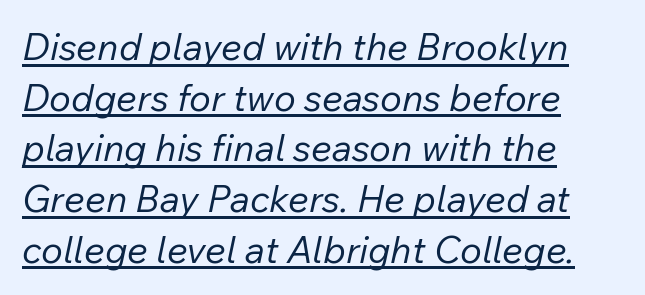
{"italic": "yes", "lean": "right", "slant_degrees": 12, "bold": "no", "weight": "regular", "width": "normal", "stroke_contrast": "low", "x_height": "medium", "monospaced": "no", "underline": "yes", "align": "left", "line_spacing": "normal", "line_spacing_ratio": 1.37, "letter_spacing": "normal", "letter_spacing_em": 0.0, "glyph_px": 37}
